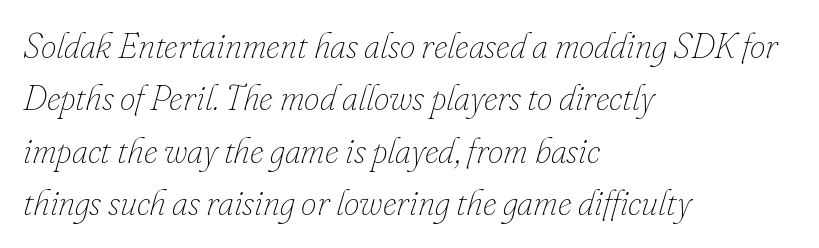
Each row of text sits above clean, open space. Caption: face not bold, strokes unweighted. Line starts are locked; line ends wander. This sample uses an oblique cut, with every glyph tilted off the vertical.
